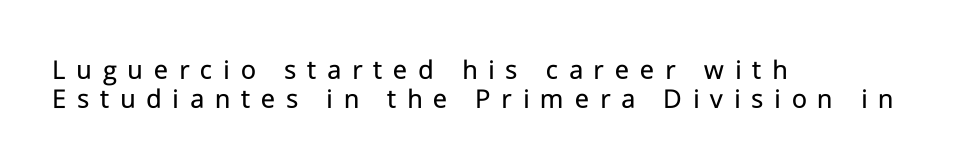
The image shows 29 px regular-weight sans-serif type, upright; set left-aligned, tight line spacing (0.99x), unusually wide letter spacing (+0.37 em), not underlined; low stroke contrast and a medium x-height.
